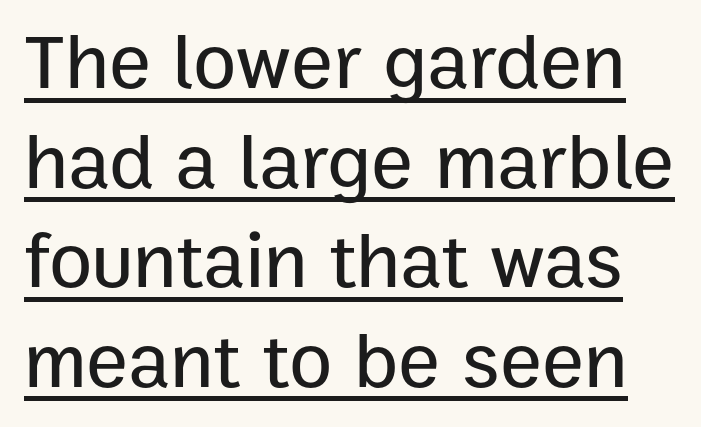
Inter-character spacing is left at the font's built-in metrics. The rendering uses a moderate line-height, typical for paragraphs. The words here are underlined. This is sans-serif lettering, the kind often seen on screens and signage. This is roman type, the default non-slanted kind. Proportional: the letters do not fall into vertical columns.
